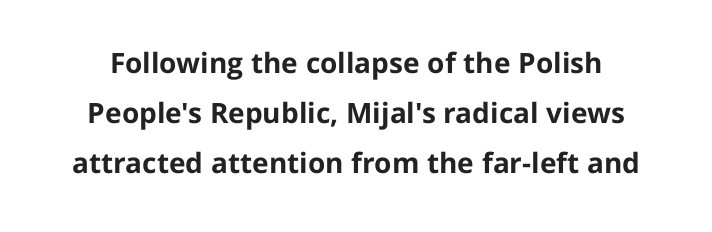
Heft: maximum for text — a bold. What kind of face is this? One without serifs — a sans. Does the lettering tilt? It doesn't — this is upright. Varying glyph widths throughout — classic text-font behaviour.
